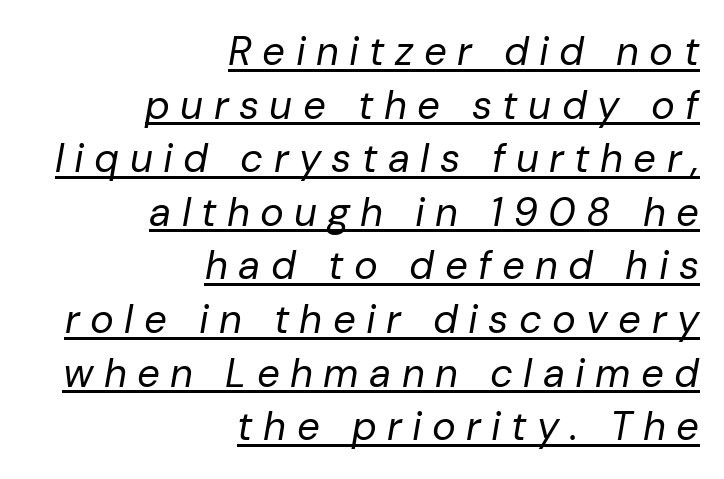
The image shows 40 px regular-weight type, italic (leaning right); set right-aligned, normal line spacing (1.34x), unusually wide letter spacing (+0.26 em), underlined; low stroke contrast and a medium x-height.
